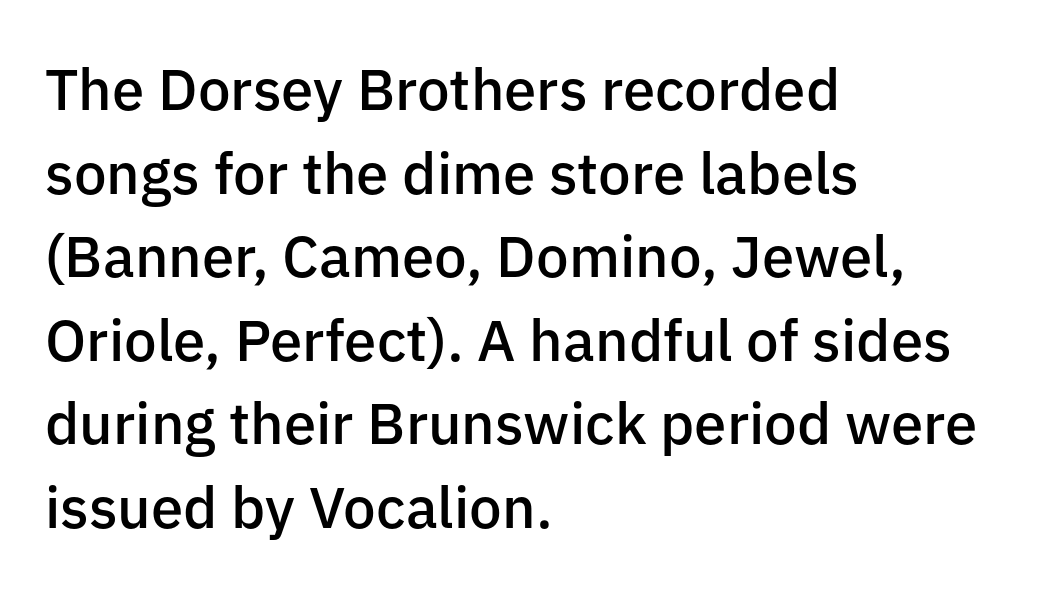
Looks like regular typesetting: each glyph gets only the width it needs. Emphasis by weight is partial: semibold. The horizontal fit of the characters is conventional and even. No italicization has been applied; the sample stays upright. Letters rest on an invisible, unmarked baseline.
